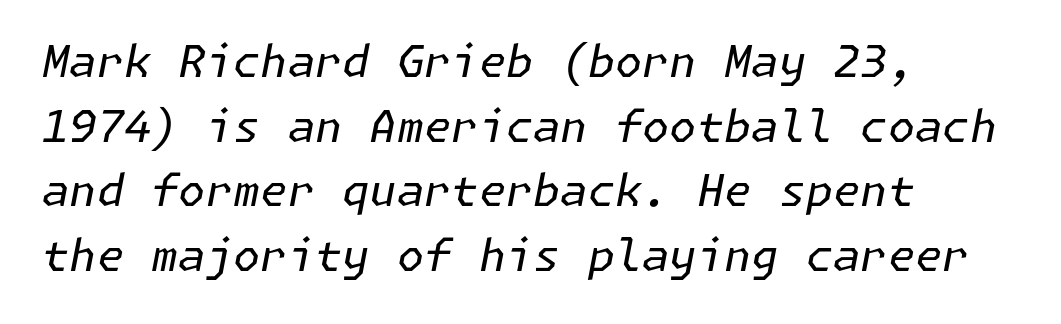
If you drew a line through each stem, it would be angled. The letterforms sit at book weight or below. Regarding leading, the lines here are spaced in the standard way. Each row of text sits above clean, open space.
